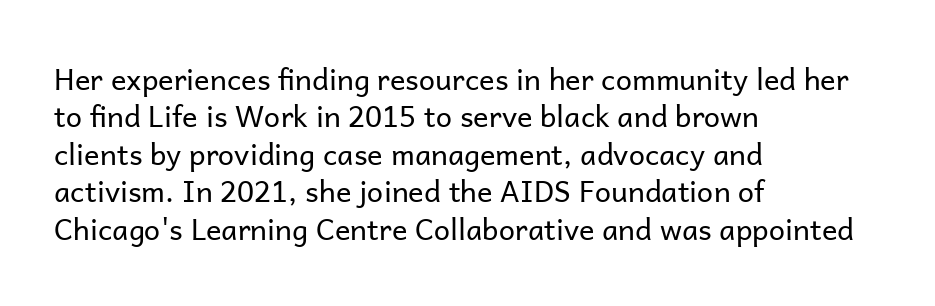
Are there feet on the stems? There aren't — it's a sans. The gap between lines stays unmarked. Does the lettering tilt? It doesn't — this is upright. Each letter keeps its own natural width here, so spacing adapts to shape. How are the letters spaced? Ordinarily, with no added tracking. The compositor pushed each line to the left boundary.
